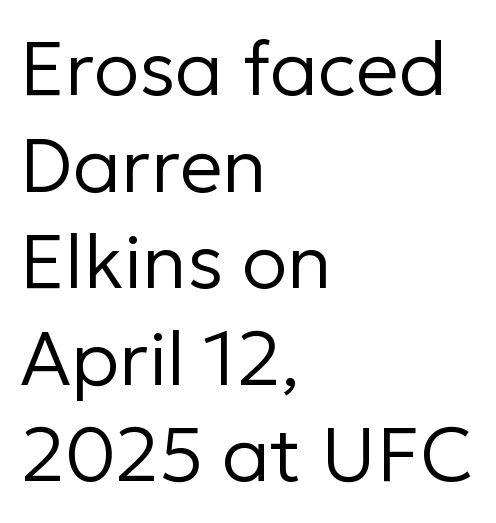
The image shows 76 px regular-weight sans-serif type, upright; set left-aligned, normal line spacing (1.27x), normal letter spacing, not underlined; low stroke contrast and a medium x-height.
